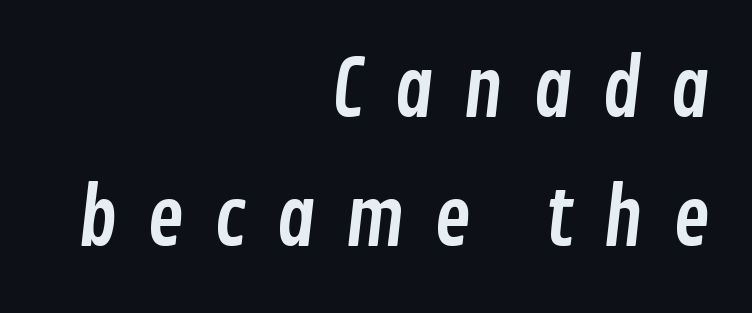
{"serif": "no", "width": "condensed", "stroke_contrast": "low", "x_height": "medium", "monospaced": "no", "underline": "no", "align": "right", "line_spacing": "normal", "line_spacing_ratio": 1.63, "letter_spacing": "wide", "letter_spacing_em": 0.36, "glyph_px": 79}
